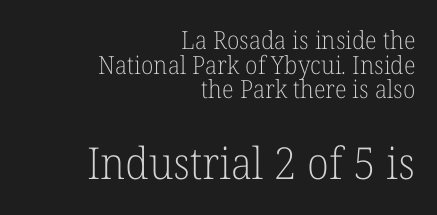
{"serif": "yes", "italic": "no", "bold": "no", "weight": "light", "width": "normal", "stroke_contrast": "low", "x_height": "medium", "monospaced": "no", "underline": "no", "align": "right", "line_spacing": "tight", "line_spacing_ratio": 0.99, "letter_spacing": "normal", "letter_spacing_em": 0.0, "larger_block": "second", "size_ratio": 1.76, "glyph_px": 44}
